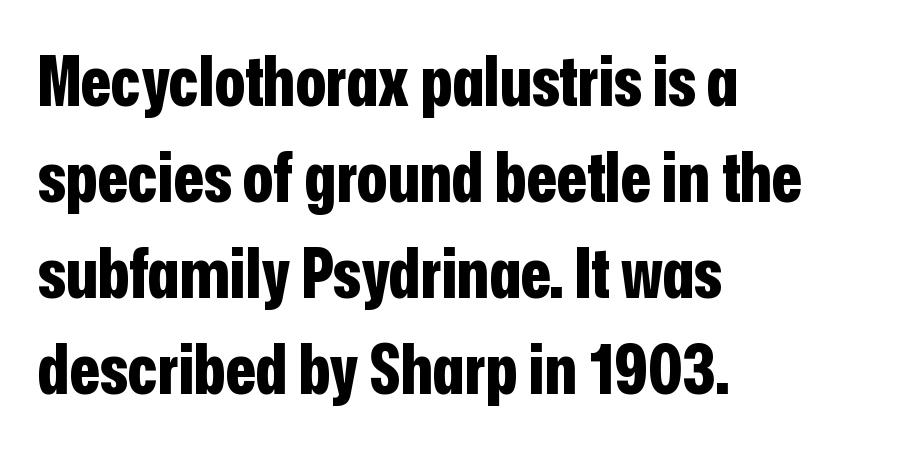
The image shows 70 px bold, condensed sans-serif type, upright; set left-aligned, normal line spacing (1.37x), normal letter spacing, not underlined; low stroke contrast and a medium x-height.
